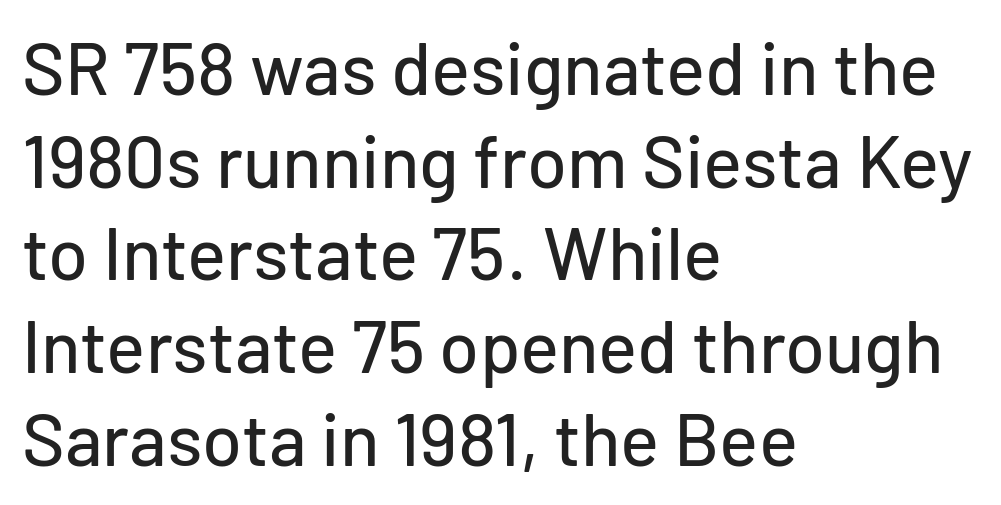
{"serif": "no", "italic": "no", "width": "normal", "stroke_contrast": "low", "x_height": "medium", "monospaced": "no", "underline": "no", "align": "left", "line_spacing": "normal", "line_spacing_ratio": 1.27, "letter_spacing": "normal", "letter_spacing_em": 0.0, "glyph_px": 73}
